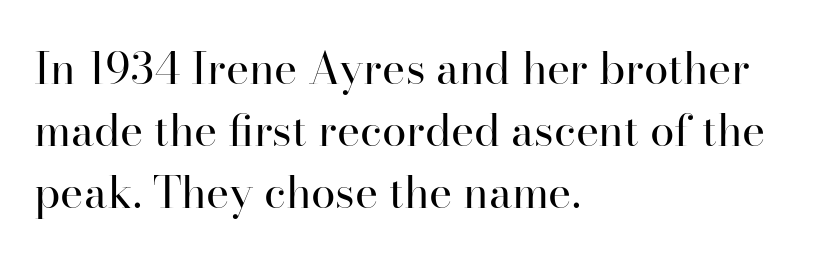
{"serif": "yes", "italic": "no", "bold": "no", "weight": "regular", "width": "normal", "stroke_contrast": "high", "x_height": "small", "monospaced": "no", "underline": "no", "align": "left", "line_spacing": "normal", "line_spacing_ratio": 1.41, "letter_spacing": "normal", "letter_spacing_em": 0.0, "glyph_px": 44}
